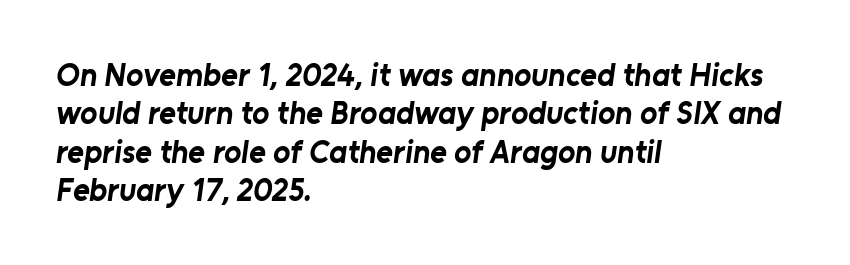
Q: Is the text bold? A: Yes.
Q: Is the typeface a serif or a sans-serif typeface? A: Sans-serif.
Q: Is the text underlined? A: No.
Q: How is the paragraph aligned? A: Left-aligned.
Q: Is the spacing between letters normal or unusually wide? A: Normal.
Q: Width (condensed, normal, or wide)? A: Normal.
Q: Stroke contrast? A: Low.
Q: x-height? A: Medium.
Q: Monospaced? A: No.
